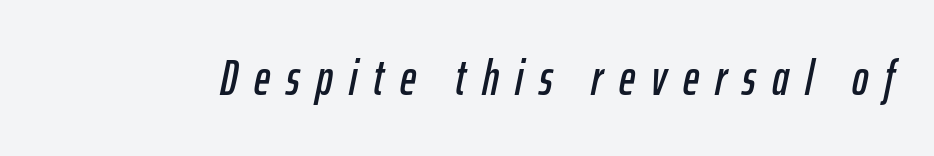
Q: Is the text italic (slanted)? A: Yes, it leans right by about 12 degrees.
Q: Is the text underlined? A: No.
Q: Is the spacing between letters normal or unusually wide? A: Unusually wide.
Q: Width (condensed, normal, or wide)? A: Condensed.
Q: Stroke contrast? A: Low.
Q: x-height? A: Medium.
Q: Monospaced? A: No.
